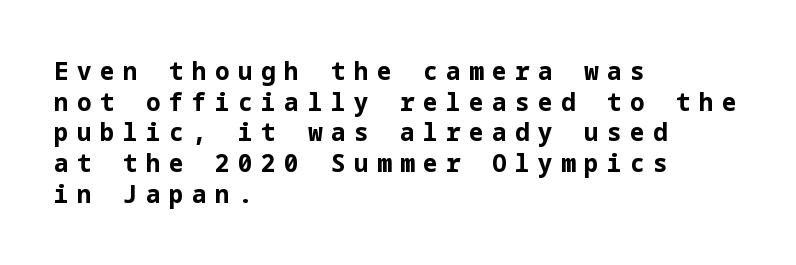
Q: Is the text bold? A: Yes.
Q: Is the text italic (slanted)? A: No, it is upright.
Q: Is the text underlined? A: No.
Q: How is the paragraph aligned? A: Left-aligned.
Q: Is the spacing between letters normal or unusually wide? A: Unusually wide.
Q: Is the spacing between lines tight, normal or loose? A: Normal.
